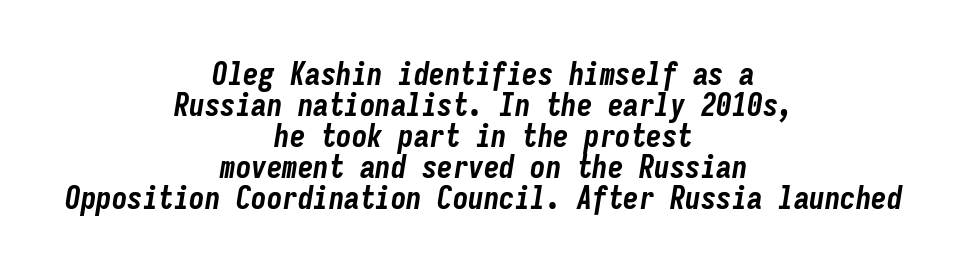
Only glyphs here, with clear space below each row. The vertical gap from one line to the next is small. These lines carry a lot of weight — the face is fully bold. It's the slanting kind of type. Compared with typical body copy, the letter spacing here is the same. Neither beginnings nor endings align; midpoints do.
